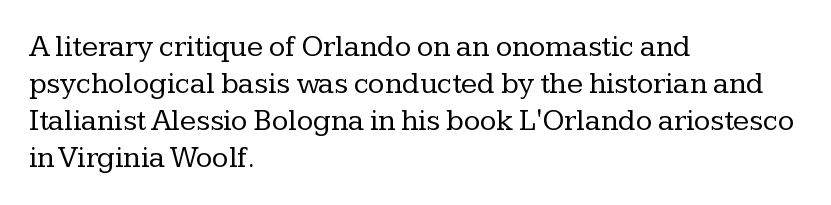
Q: Is the text bold? A: No.
Q: Is the text italic (slanted)? A: No, it is upright.
Q: Is the typeface a serif or a sans-serif typeface? A: Serif.
Q: Is the text underlined? A: No.
Q: How is the paragraph aligned? A: Left-aligned.
Q: Is the spacing between letters normal or unusually wide? A: Normal.
Q: Width (condensed, normal, or wide)? A: Normal.
Q: Stroke contrast? A: Low.
Q: x-height? A: Medium.
Q: Monospaced? A: No.
